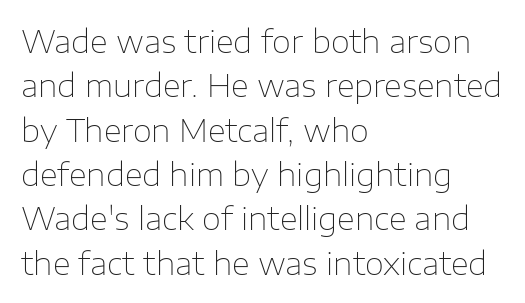
The image shows 31 px thin sans-serif type, upright; set left-aligned, normal line spacing (1.43x), normal letter spacing, not underlined; low stroke contrast and a medium x-height.
